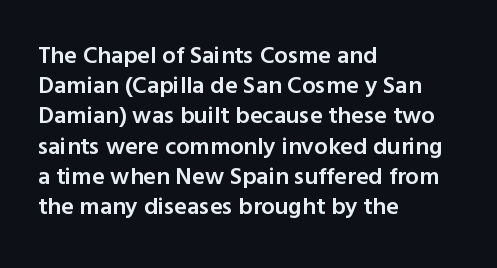
These lines are set flush left with a ragged right edge. Reading down the column, the eye jumps a familiar distance to each next line. The face used here is a semibold: visibly heavier than regular, lighter than bold. The specimen omits any rule beneath the text block's lines. Spacing between characters is what you'd get straight out of the box.
